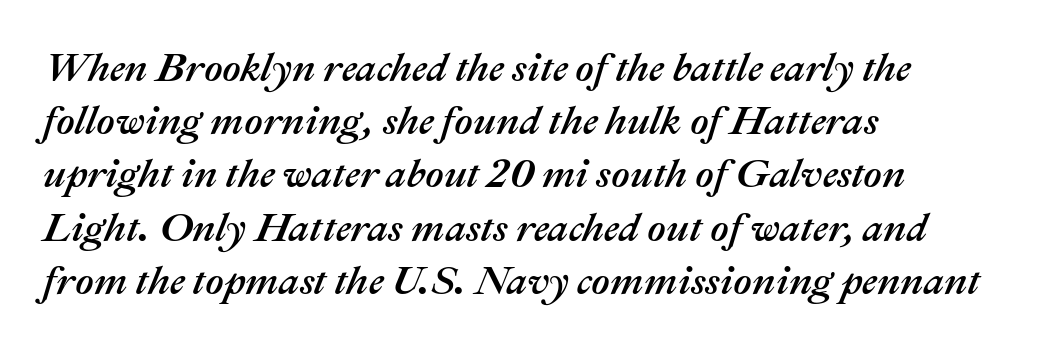
Q: Is the text italic (slanted)? A: Yes, it leans right by about 22 degrees.
Q: Is the text underlined? A: No.
Q: How is the paragraph aligned? A: Left-aligned.
Q: Is the spacing between letters normal or unusually wide? A: Normal.
Q: Is the spacing between lines tight, normal or loose? A: Normal.
Q: Width (condensed, normal, or wide)? A: Normal.
Q: Stroke contrast? A: Medium.
Q: x-height? A: Medium.
Q: Monospaced? A: No.
